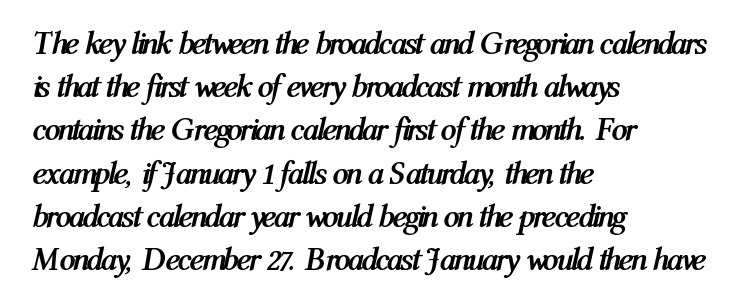
The image shows 32 px semibold, condensed type, italic (leaning right); set left-aligned, normal line spacing (1.35x), normal letter spacing, not underlined; medium stroke contrast and a medium x-height.
